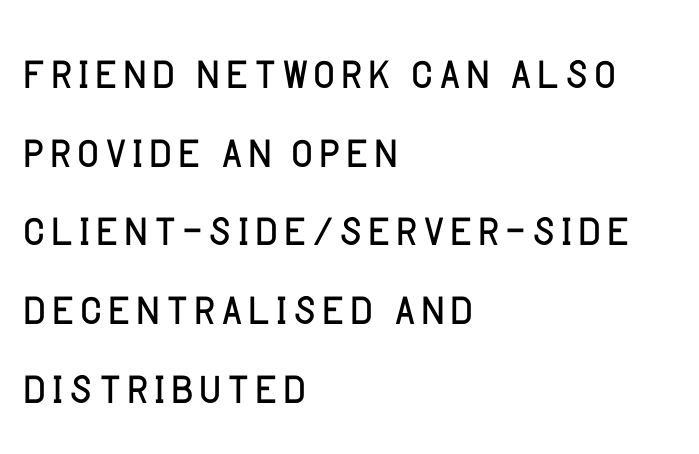
Q: Is the text bold? A: No.
Q: Is the text italic (slanted)? A: No, it is upright.
Q: Is the typeface a serif or a sans-serif typeface? A: Sans-serif.
Q: Is the text underlined? A: No.
Q: How is the paragraph aligned? A: Left-aligned.
Q: Is the spacing between letters normal or unusually wide? A: Normal.
Q: Is the spacing between lines tight, normal or loose? A: Normal.
Q: Width (condensed, normal, or wide)? A: Normal.
Q: Stroke contrast? A: Low.
Q: x-height? A: Large.
Q: Monospaced? A: No.
